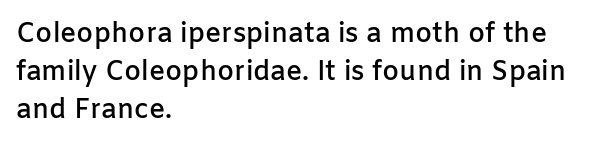
Q: Is the text bold? A: Semi-bold.
Q: Is the text italic (slanted)? A: No, it is upright.
Q: Is the text underlined? A: No.
Q: How is the paragraph aligned? A: Left-aligned.
Q: Is the spacing between letters normal or unusually wide? A: Normal.
Q: Is the spacing between lines tight, normal or loose? A: Normal.
